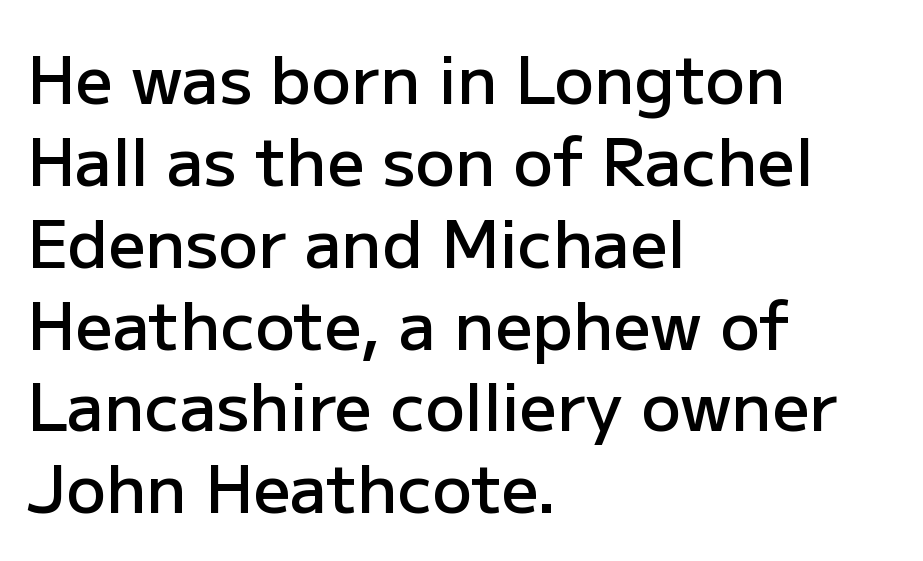
The image shows 66 px semibold sans-serif type, upright; set left-aligned, line spacing 1.24x, normal letter spacing, not underlined; low stroke contrast and a medium x-height.
